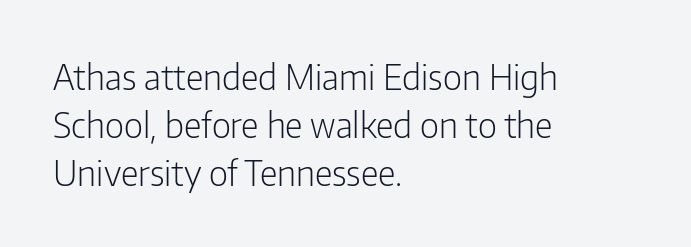
The image shows 35 px light, condensed sans-serif type, upright; set left-aligned, normal line spacing (1.37x), normal letter spacing, not underlined; low stroke contrast and a medium x-height.
